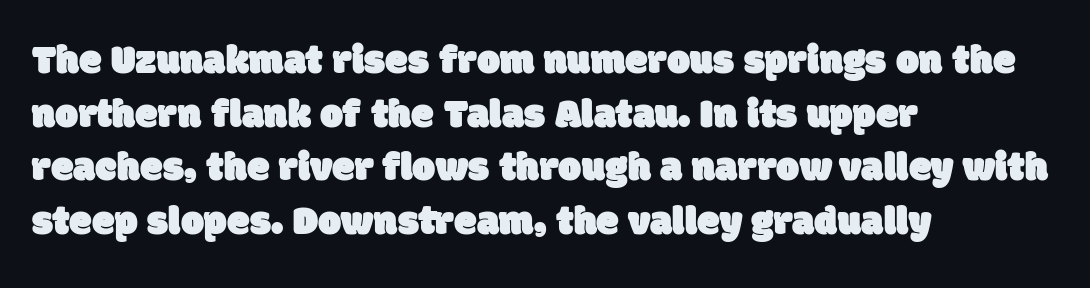
Q: Is the typeface a serif or a sans-serif typeface? A: Sans-serif.
Q: Is the text underlined? A: No.
Q: How is the paragraph aligned? A: Left-aligned.
Q: Is the spacing between letters normal or unusually wide? A: Normal.
Q: Is the spacing between lines tight, normal or loose? A: Normal.
Q: Width (condensed, normal, or wide)? A: Normal.
Q: Stroke contrast? A: Low.
Q: x-height? A: Large.
Q: Monospaced? A: No.
